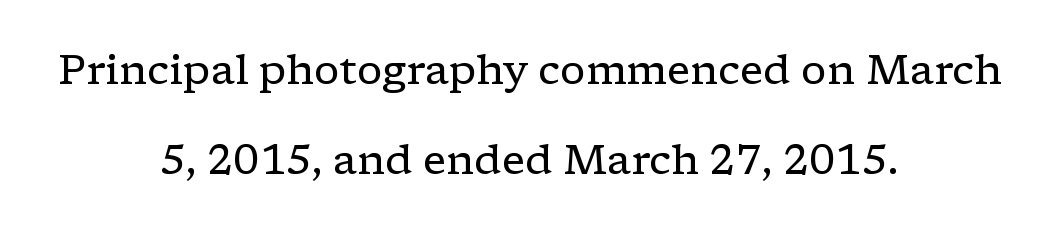
Q: Is the text bold? A: No.
Q: Is the text italic (slanted)? A: No, it is upright.
Q: Is the typeface a serif or a sans-serif typeface? A: Serif.
Q: Is the text underlined? A: No.
Q: How is the paragraph aligned? A: Centered.
Q: Is the spacing between letters normal or unusually wide? A: Normal.
Q: Is the spacing between lines tight, normal or loose? A: Loose.
Q: Width (condensed, normal, or wide)? A: Wide.
Q: Stroke contrast? A: Low.
Q: x-height? A: Medium.
Q: Monospaced? A: No.
